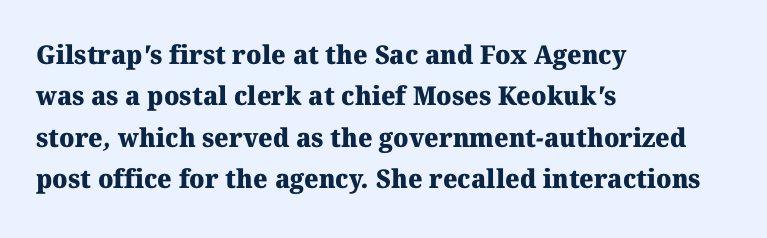
Check under the words: just untouched page. Which margin do the lines hug? The left one — the right edge is uneven. Is the type bold? Yes — the strokes are clearly thick and heavy. This sample keeps an unexceptional amount of space between lines. The line texture is even and compact thanks to regular tracking.
